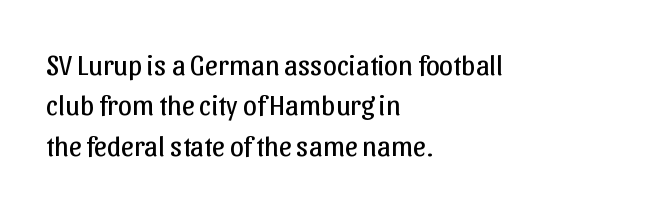
Q: Is the text bold? A: No.
Q: Is the text italic (slanted)? A: No, it is upright.
Q: Is the typeface a serif or a sans-serif typeface? A: Sans-serif.
Q: Is the text underlined? A: No.
Q: How is the paragraph aligned? A: Left-aligned.
Q: Is the spacing between letters normal or unusually wide? A: Normal.
Q: Is the spacing between lines tight, normal or loose? A: Normal.
Q: Width (condensed, normal, or wide)? A: Normal.
Q: Stroke contrast? A: Low.
Q: x-height? A: Medium.
Q: Monospaced? A: No.
